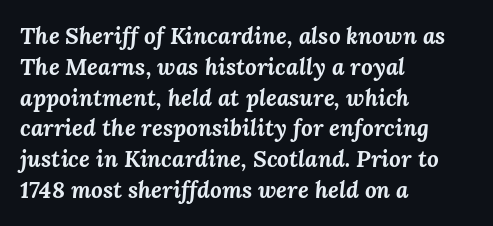
Q: Is the text bold? A: Yes.
Q: Is the text italic (slanted)? A: Yes, it leans right by about 3 degrees.
Q: Is the text underlined? A: No.
Q: How is the paragraph aligned? A: Left-aligned.
Q: Is the spacing between letters normal or unusually wide? A: Normal.
Q: Is the spacing between lines tight, normal or loose? A: Normal.
